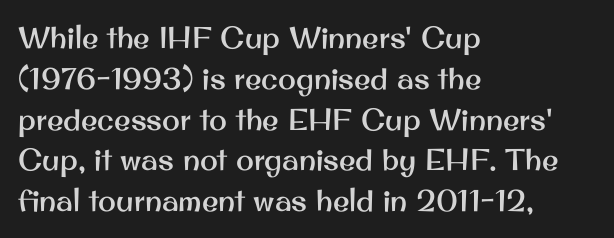
Q: Is the text italic (slanted)? A: No, it is upright.
Q: Is the typeface a serif or a sans-serif typeface? A: Sans-serif.
Q: Is the text underlined? A: No.
Q: How is the paragraph aligned? A: Left-aligned.
Q: Is the spacing between letters normal or unusually wide? A: Normal.
Q: Is the spacing between lines tight, normal or loose? A: Normal.
Q: Width (condensed, normal, or wide)? A: Normal.
Q: Stroke contrast? A: Medium.
Q: x-height? A: Small.
Q: Monospaced? A: No.
